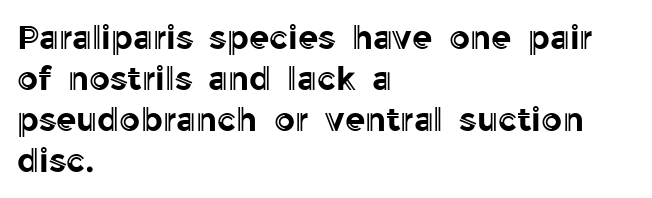
This sample has the flowing, uneven cadence of proportional lettering. Left-aligned paragraph, ragged on the right. Here the glyphs are tracked normally, forming tight word shapes. Rendered with straight, roman letterforms. Words float on clear page, feet unadorned.
